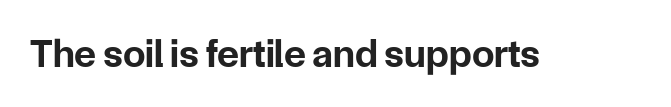
The type is set solid horizontally, with unmodified tracking. Descenders are the only things crossing below the line. Every letter is thick-stroked: bold, no question. Each letter keeps its own natural width here, so spacing adapts to shape.
